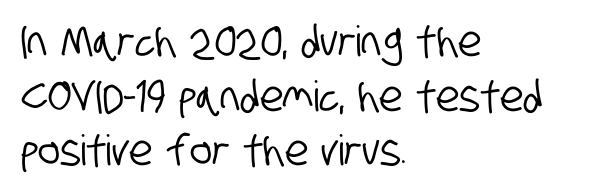
The image shows 42 px condensed sans-serif type; set left-aligned, normal line spacing (1.3x), normal letter spacing, not underlined; low stroke contrast and a large x-height.
